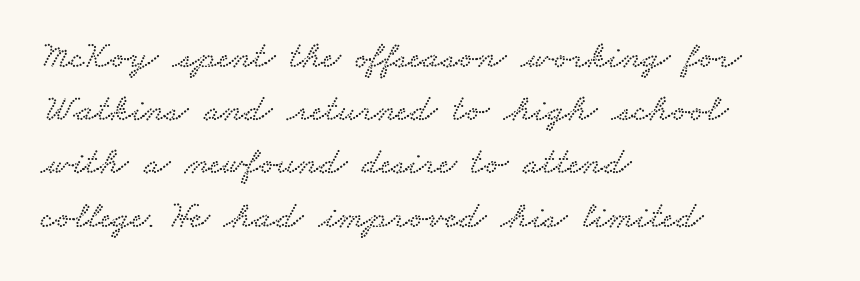
Q: Is the typeface a serif or a sans-serif typeface? A: Serif.
Q: Is the text underlined? A: No.
Q: How is the paragraph aligned? A: Left-aligned.
Q: Is the spacing between letters normal or unusually wide? A: Normal.
Q: Is the spacing between lines tight, normal or loose? A: Normal.
Q: Width (condensed, normal, or wide)? A: Wide.
Q: Stroke contrast? A: Low.
Q: x-height? A: Small.
Q: Monospaced? A: No.
